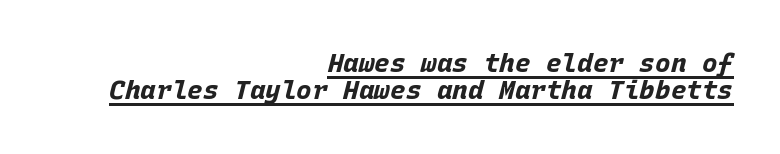
Q: Is the text bold? A: Yes.
Q: Is the text italic (slanted)? A: Yes, it leans right by about 15 degrees.
Q: Is the text underlined? A: Yes.
Q: How is the paragraph aligned? A: Right-aligned.
Q: Is the spacing between letters normal or unusually wide? A: Normal.
Q: Is the spacing between lines tight, normal or loose? A: Tight.
